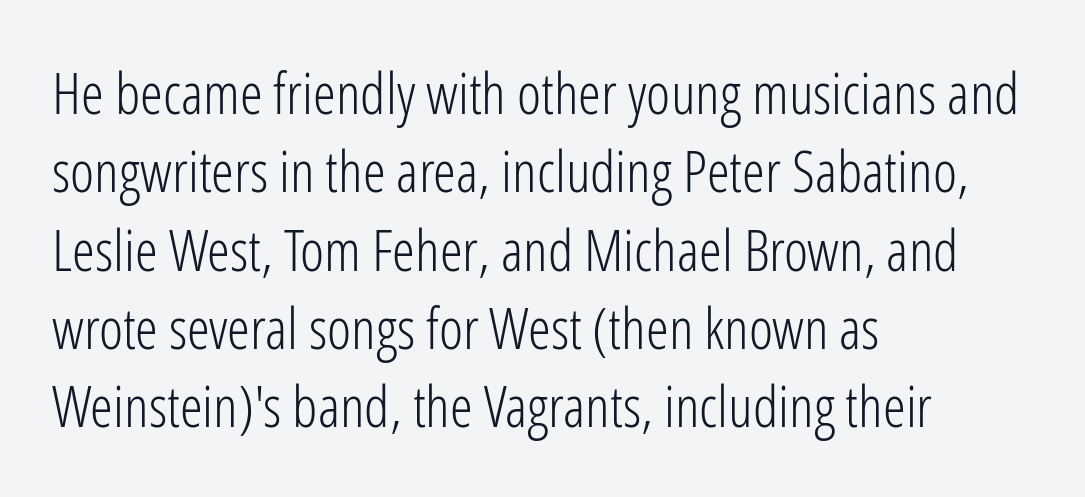
{"serif": "no", "italic": "no", "bold": "no", "weight": "light", "width": "condensed", "stroke_contrast": "low", "x_height": "medium", "monospaced": "no", "underline": "no", "align": "left", "line_spacing": "normal", "line_spacing_ratio": 1.35, "letter_spacing": "normal", "letter_spacing_em": 0.0, "glyph_px": 58}
